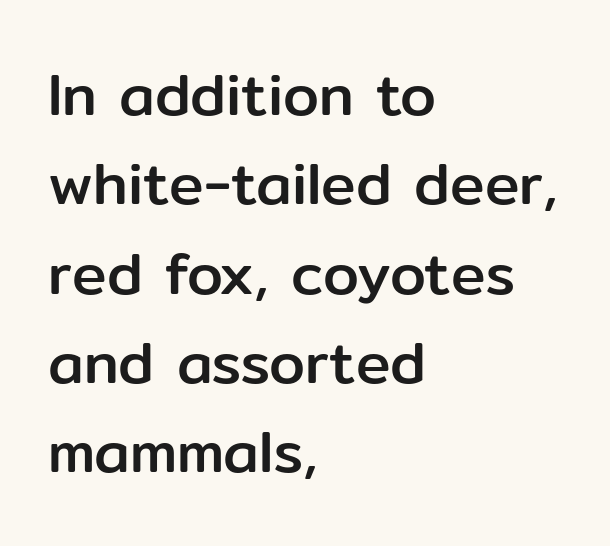
The face used here is rendered with its standard letterfit. Descenders hang freely into open space. This sample has the flowing, uneven cadence of proportional lettering. Nothing sits at the stroke ends, so this counts as sans-serif.
